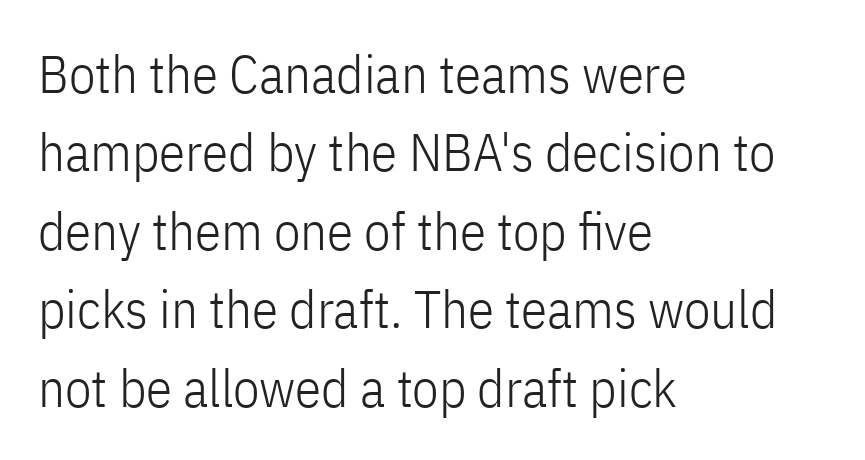
Unlike italic type, these characters show no tilt at all. Note the varied advance widths — an 'i' is clearly narrower than an 'm'. The text was rendered using a sans face with plain stroke endings. Line starts are locked; line ends wander.
